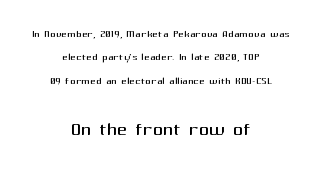
{"italic": "no", "bold": "no", "underline": "no", "align": "center", "line_spacing": "normal", "line_spacing_ratio": 1.67, "letter_spacing": "normal", "letter_spacing_em": 0.0, "larger_block": "second", "size_ratio": 1.79, "glyph_px": 25}
